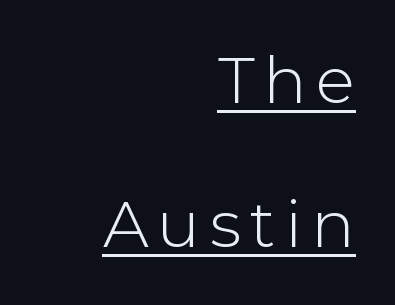
The image shows 65 px light sans-serif type, upright; set right-aligned, loose line spacing (2.22x), underlined; low stroke contrast and a medium x-height.
